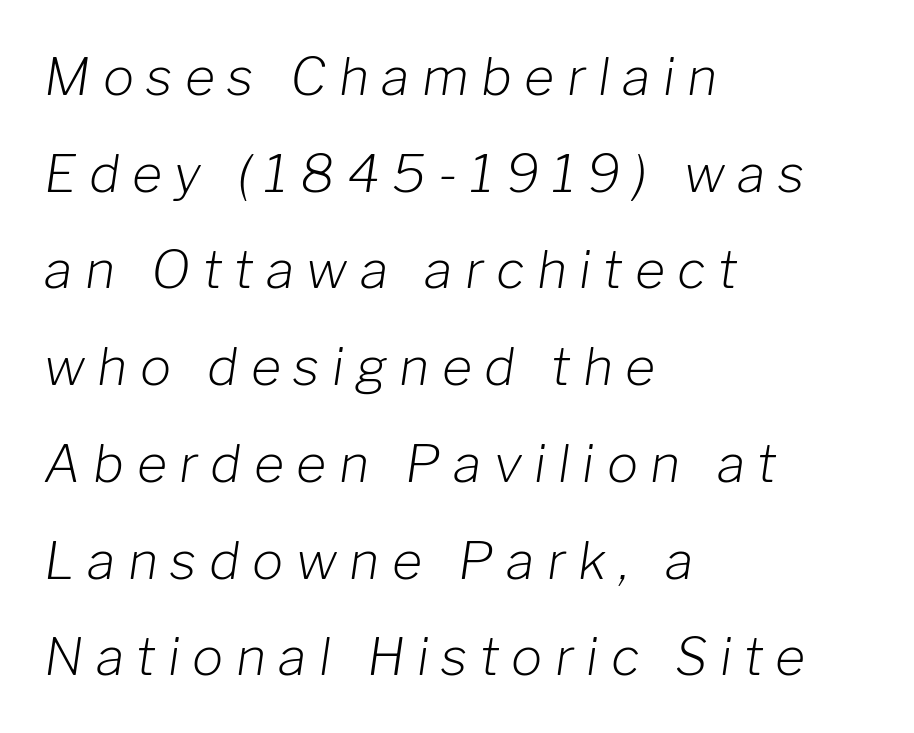
The image shows 52 px light type, italic (leaning right); set left-aligned, line spacing 1.86x, unusually wide letter spacing (+0.24 em), not underlined; low stroke contrast and a medium x-height.
